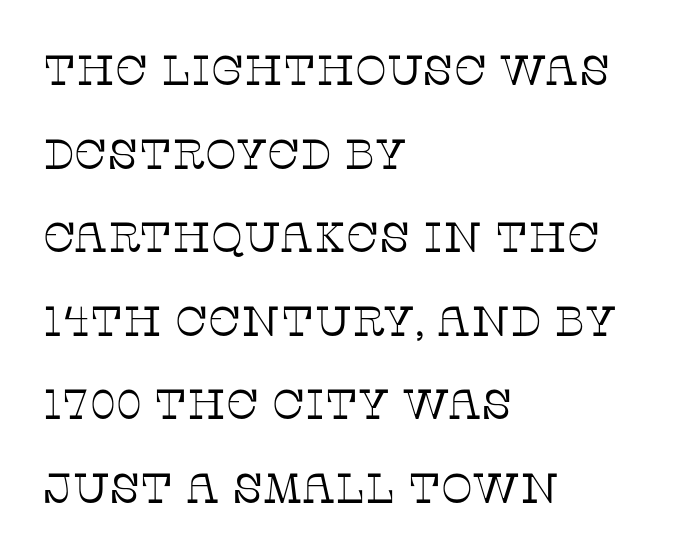
Letters rest on an invisible, unmarked baseline. Short note: letters normally spaced. The type family on display is of the serif kind. The specimen reads as upright at a glance. A great deal of white space separates one row of letters from the next. Caption: face not bold, strokes unweighted.
